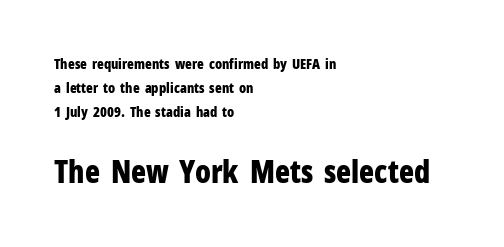
Lines of text with bare space underneath. I'd describe the lettering as bold — thick and assertive. Visually, the bottom section dominates because its glyphs are scaled up. You could not count columns in this text — the font is proportionally spaced. Letter spacing: default.
